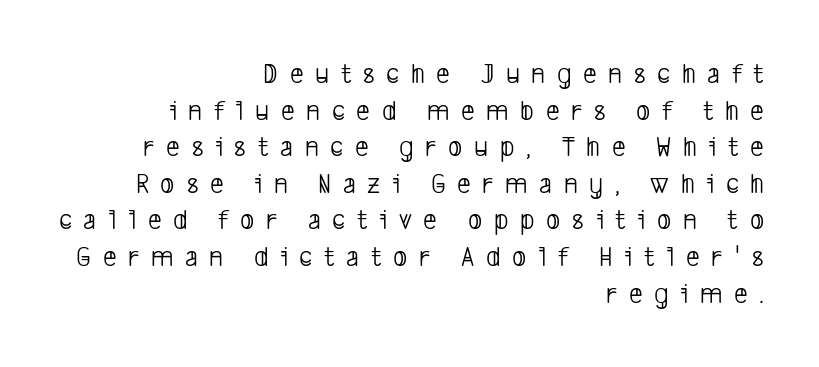
{"serif": "no", "bold": "no", "weight": "light", "width": "condensed", "stroke_contrast": "low", "x_height": "medium", "monospaced": "no", "underline": "no", "align": "right", "line_spacing_ratio": 1.22, "letter_spacing": "wide", "letter_spacing_em": 0.39, "glyph_px": 30}
